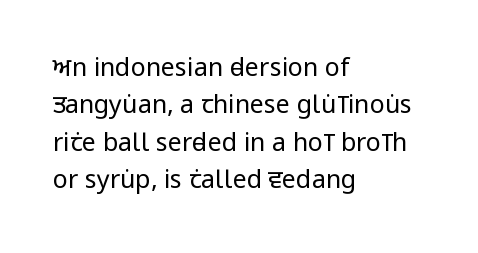
{"italic": "no", "bold": "no", "underline": "no", "align": "left", "line_spacing": "normal", "line_spacing_ratio": 1.5, "letter_spacing": "normal", "letter_spacing_em": 0.0, "glyph_px": 25}
